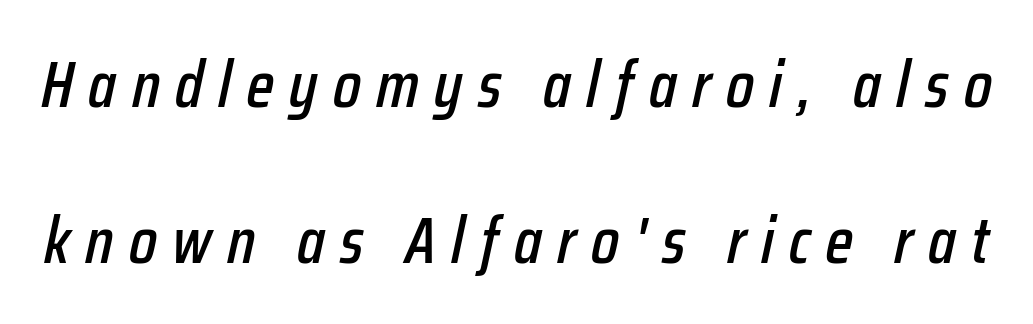
Q: Is the text italic (slanted)? A: Yes, it leans right by about 12 degrees.
Q: Is the text underlined? A: No.
Q: Is the spacing between letters normal or unusually wide? A: Unusually wide.
Q: Is the spacing between lines tight, normal or loose? A: Loose.
Q: Width (condensed, normal, or wide)? A: Condensed.
Q: Stroke contrast? A: Low.
Q: x-height? A: Medium.
Q: Monospaced? A: No.
